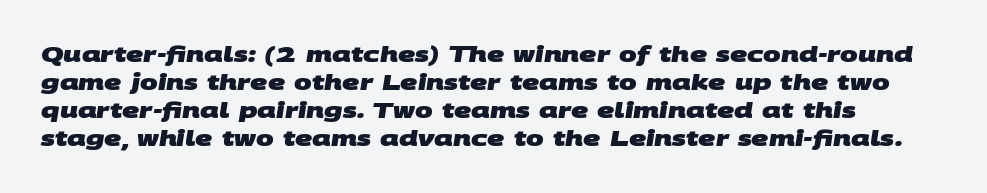
Q: Is the text bold? A: Yes.
Q: Is the text underlined? A: No.
Q: Is the spacing between letters normal or unusually wide? A: Normal.
Q: Is the spacing between lines tight, normal or loose? A: Normal.
